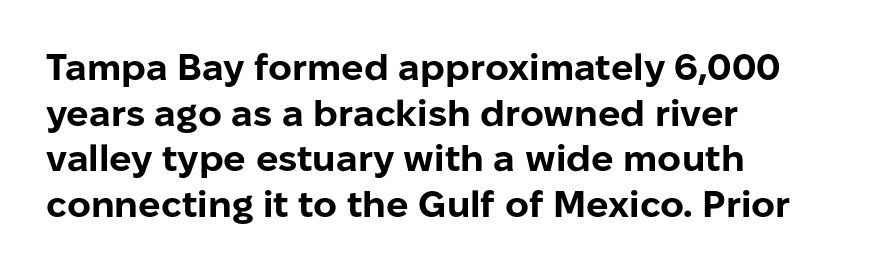
Quick note: underline off. Students, this is bold: see how much ink each stroke carries. These lines are rendered in a variable-pitch font. The letters stand straight up with perfectly vertical stems. This rendering employs a face without finishing strokes, i.e., a sans-serif.
